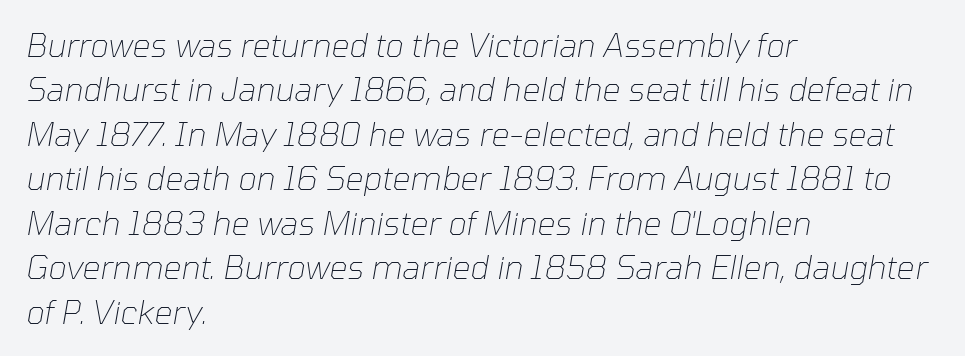
The image shows 32 px thin type, italic (leaning right); set left-aligned, normal line spacing (1.39x), normal letter spacing, not underlined; low stroke contrast and a medium x-height.
